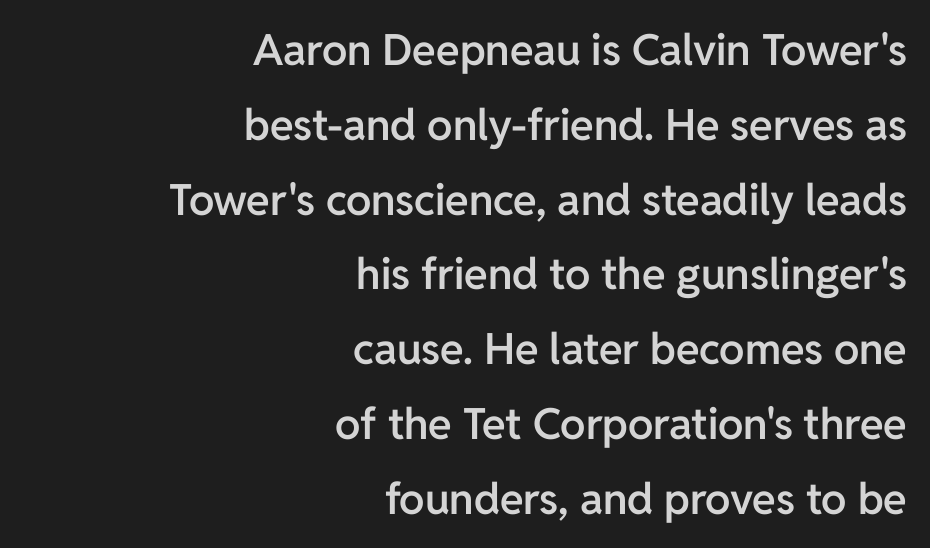
{"serif": "no", "italic": "no", "bold": "semi", "weight": "semibold", "width": "normal", "stroke_contrast": "low", "x_height": "medium", "monospaced": "no", "underline": "no", "align": "right", "line_spacing_ratio": 1.74, "letter_spacing": "normal", "letter_spacing_em": 0.0, "glyph_px": 43}
